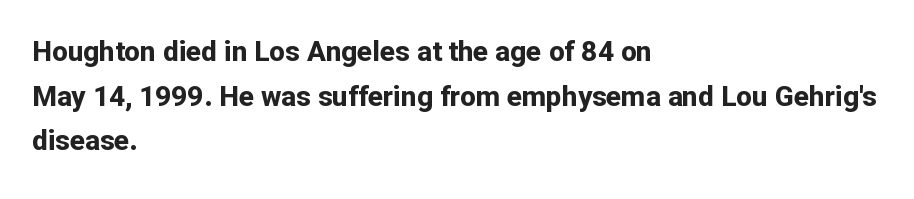
{"serif": "no", "italic": "no", "bold": "yes", "weight": "bold", "width": "normal", "stroke_contrast": "low", "x_height": "medium", "monospaced": "no", "underline": "no", "align": "left", "line_spacing": "normal", "line_spacing_ratio": 1.59, "letter_spacing": "normal", "letter_spacing_em": 0.0, "glyph_px": 28}
